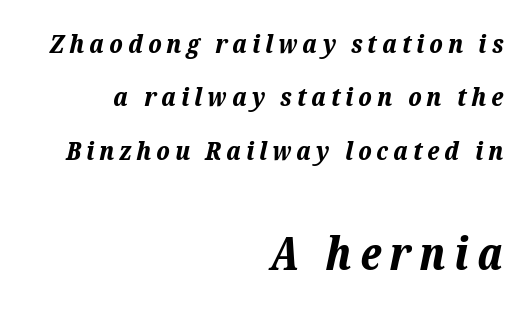
{"italic": "yes", "lean": "right", "slant_degrees": 12, "bold": "yes", "weight": "bold", "width": "normal", "stroke_contrast": "low", "x_height": "medium", "monospaced": "no", "underline": "no", "align": "right", "line_spacing": "loose", "line_spacing_ratio": 2.05, "larger_block": "second", "size_ratio": 1.73, "glyph_px": 45}
